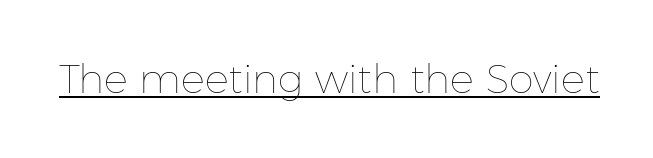
The image shows 40 px thin type, upright; set normal letter spacing, underlined; low stroke contrast and a medium x-height.
